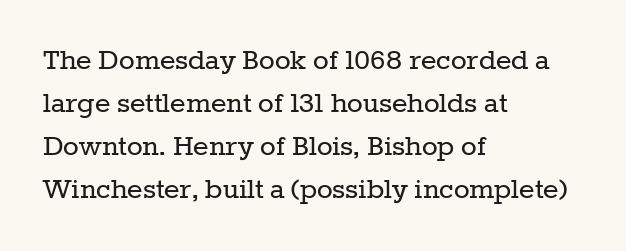
The image shows 33 px regular-weight serif type, upright; set left-aligned, normal line spacing (1.3x), normal letter spacing, not underlined; low stroke contrast and a medium x-height.
